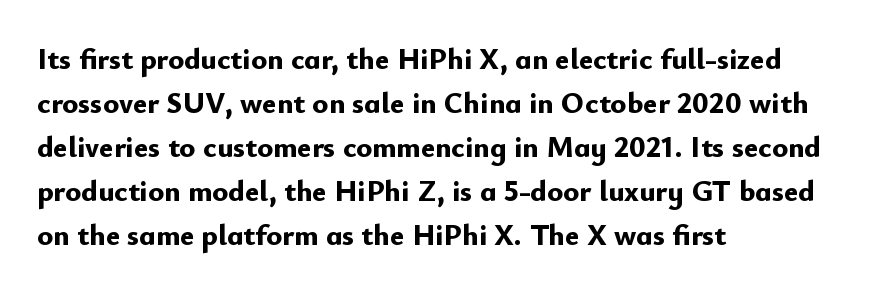
The image shows 30 px bold sans-serif type, upright; set left-aligned, normal line spacing (1.47x), normal letter spacing, not underlined; low stroke contrast and a small x-height.
